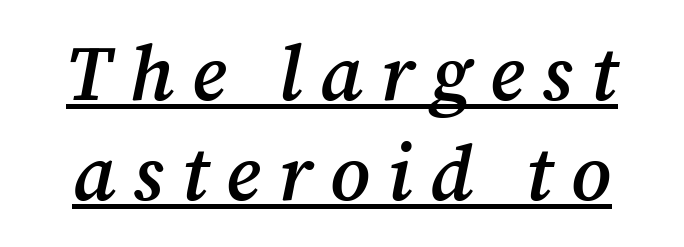
The line texture is sparse and dotted thanks to wide tracking. The line-height multiplier appears to be the usual default. The font's italic variant was chosen for this text. Here the designer chose a conventional face with non-uniform glyph widths. The typeface chosen for these lines features serifs. Honestly, the underline is the first thing you notice here.
